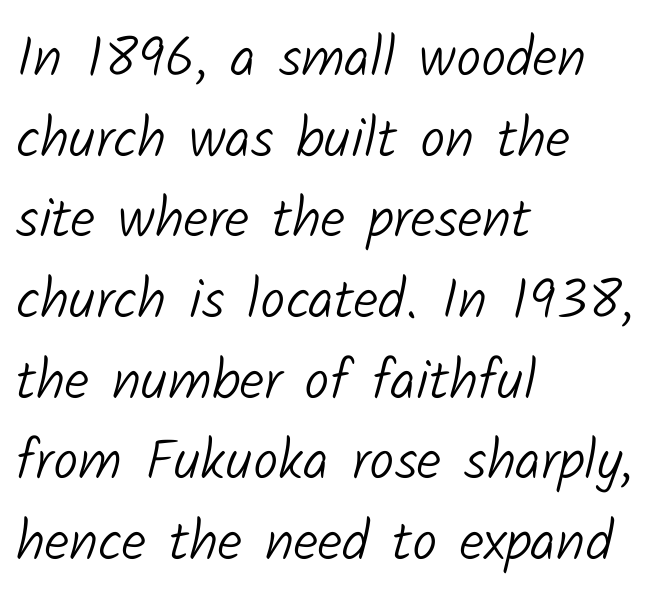
The image shows 56 px light sans-serif type; set left-aligned, normal line spacing (1.44x), normal letter spacing, not underlined; low stroke contrast and a medium x-height.
